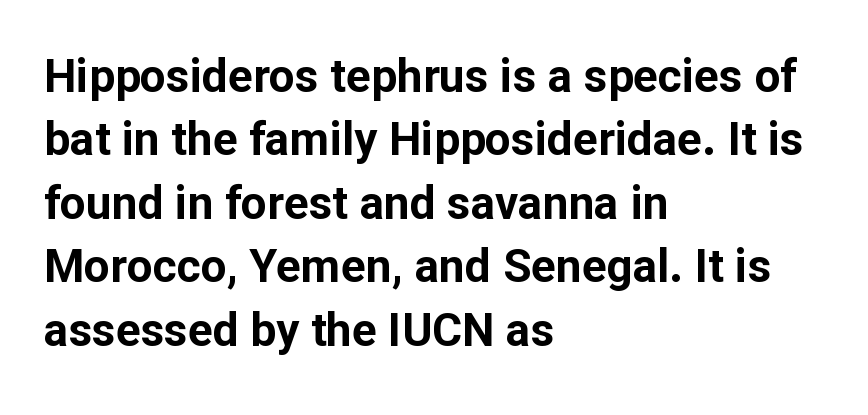
The image shows 46 px bold sans-serif type, upright; set left-aligned, normal line spacing (1.38x), normal letter spacing, not underlined; low stroke contrast and a medium x-height.
